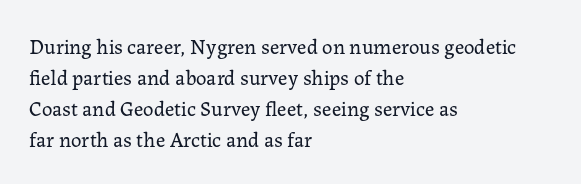
The image shows 21 px text type, upright; set left-aligned, normal line spacing (1.48x), normal letter spacing, not underlined.
